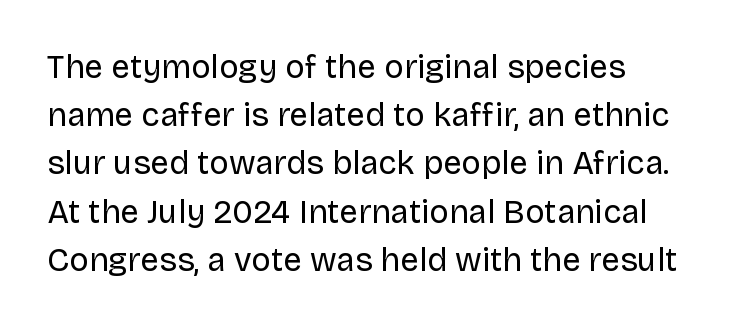
Q: Is the text bold? A: No.
Q: Is the text italic (slanted)? A: No, it is upright.
Q: Is the typeface a serif or a sans-serif typeface? A: Sans-serif.
Q: Is the text underlined? A: No.
Q: How is the paragraph aligned? A: Left-aligned.
Q: Is the spacing between letters normal or unusually wide? A: Normal.
Q: Is the spacing between lines tight, normal or loose? A: Normal.
Q: Width (condensed, normal, or wide)? A: Normal.
Q: Stroke contrast? A: Low.
Q: x-height? A: Large.
Q: Monospaced? A: No.
